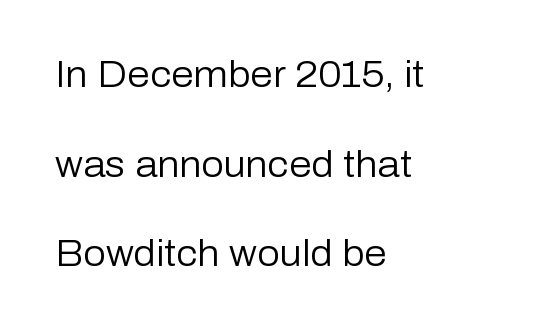
The lines are spread far apart with generous leading. Typographically, this falls in the sans-serif category. The passage shown is not bold in any degree. In terms of letterspacing, this is plain default setting. The letters stand straight up with perfectly vertical stems.
